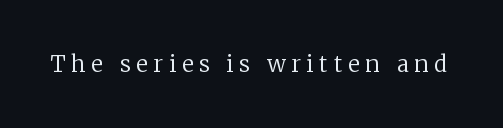
The image shows 22 px text type, upright; set unusually wide letter spacing (+0.27 em), not underlined.
